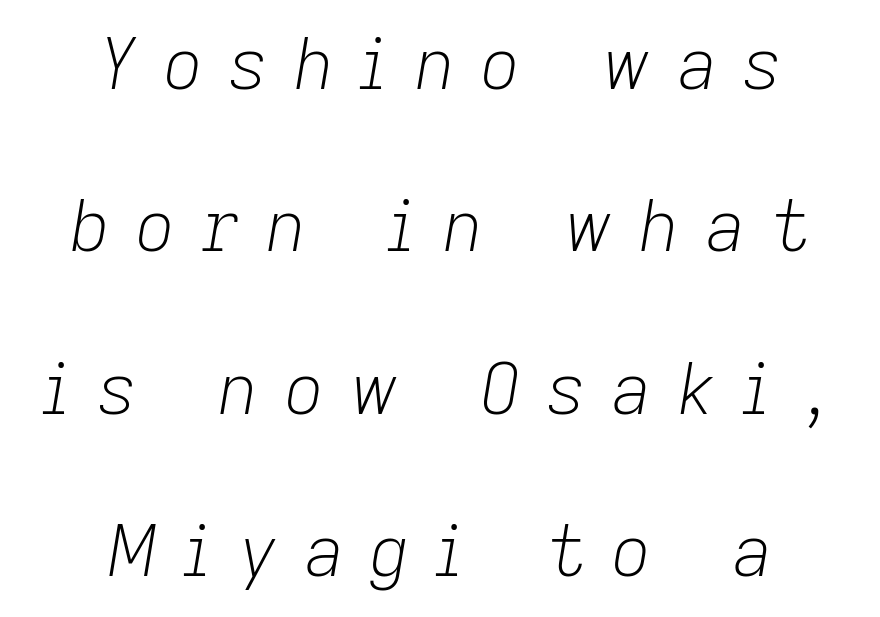
The image shows 70 px light type, italic (leaning right); set centered, loose line spacing (2.32x), unusually wide letter spacing (+0.36 em), not underlined; low stroke contrast and a medium x-height.
